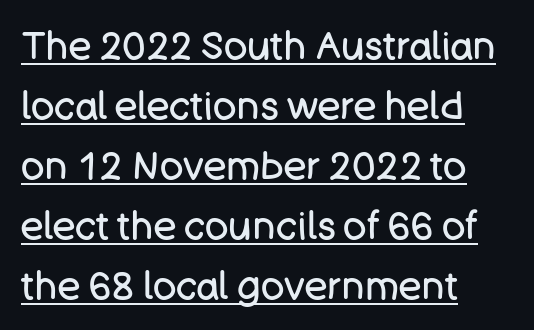
The image shows 39 px regular-weight sans-serif type, upright; set left-aligned, normal line spacing (1.54x), normal letter spacing, underlined; low stroke contrast and a large x-height.
